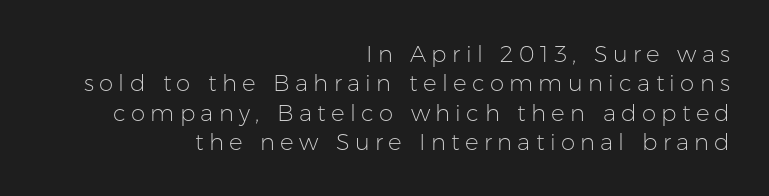
Q: Is the text bold? A: No.
Q: Is the text italic (slanted)? A: No, it is upright.
Q: Is the text underlined? A: No.
Q: How is the paragraph aligned? A: Right-aligned.
Q: Is the spacing between letters normal or unusually wide? A: Unusually wide.
Q: Is the spacing between lines tight, normal or loose? A: Normal.
